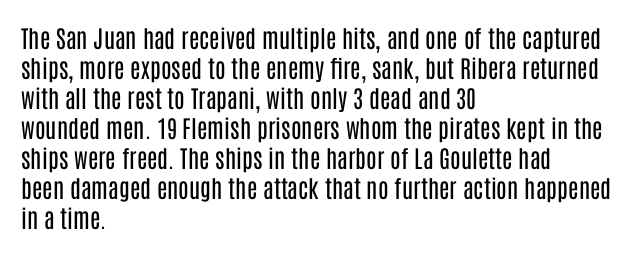
{"italic": "no", "bold": "no", "underline": "no", "align": "left", "line_spacing": "normal", "line_spacing_ratio": 1.25, "letter_spacing": "normal", "letter_spacing_em": 0.0, "glyph_px": 24}
